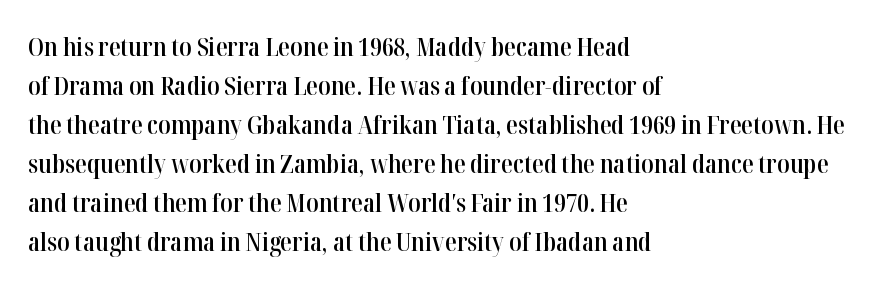
The image shows 26 px text type, upright; set left-aligned, normal line spacing (1.5x), normal letter spacing, not underlined.
